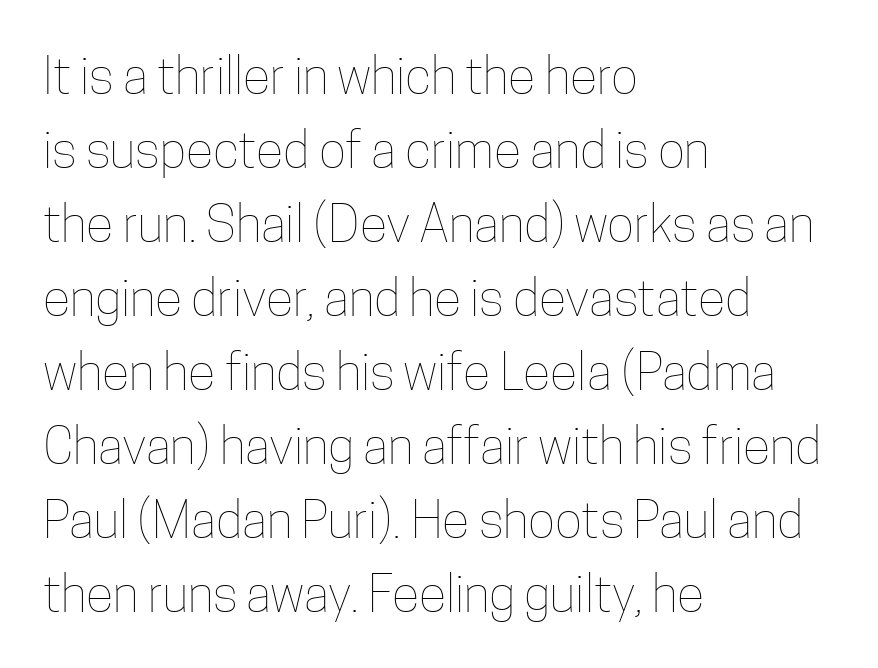
The image shows 51 px thin, condensed type, upright; set left-aligned, normal line spacing (1.45x), normal letter spacing, not underlined; low stroke contrast and a medium x-height.
